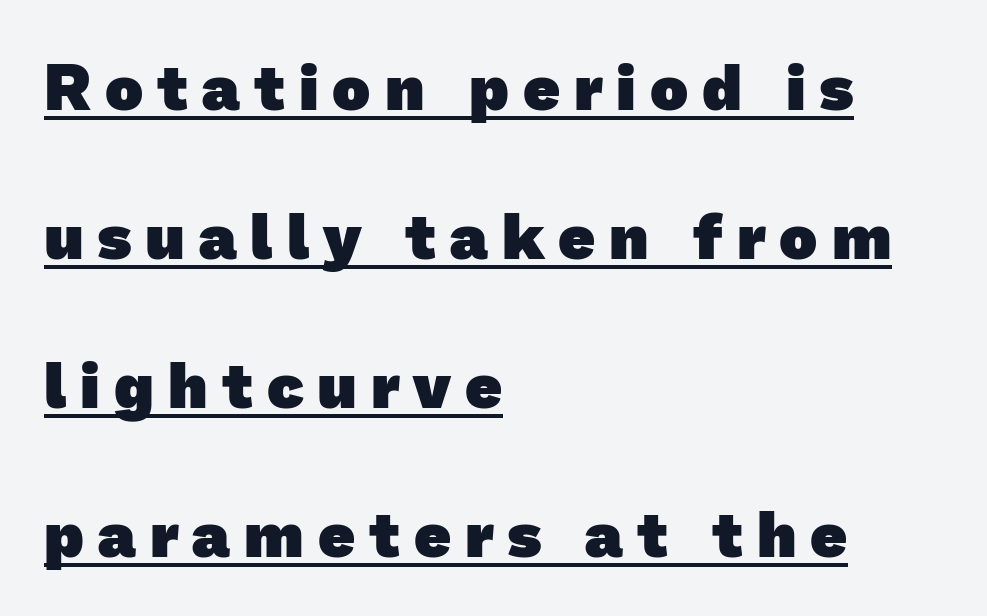
{"serif": "no", "bold": "yes", "weight": "heavy", "width": "normal", "stroke_contrast": "low", "x_height": "medium", "monospaced": "no", "underline": "yes", "align": "left", "line_spacing": "loose", "line_spacing_ratio": 2.33, "letter_spacing": "wide", "letter_spacing_em": 0.22, "glyph_px": 64}
